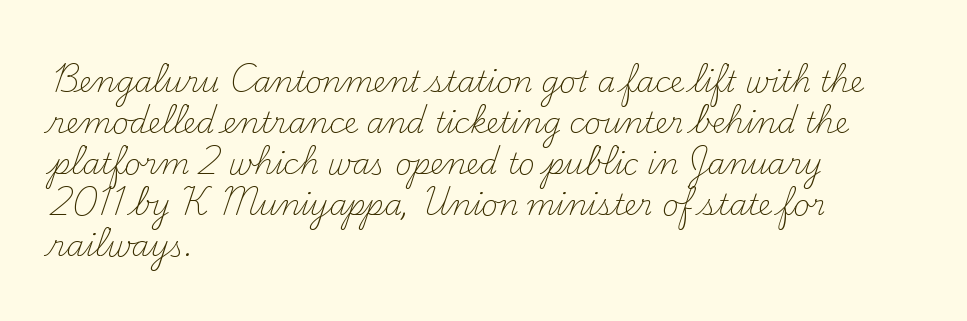
Q: Is the text bold? A: No.
Q: Is the text italic (slanted)? A: Yes.
Q: Is the text underlined? A: No.
Q: How is the paragraph aligned? A: Left-aligned.
Q: Is the spacing between letters normal or unusually wide? A: Normal.
Q: Is the spacing between lines tight, normal or loose? A: Normal.
Q: Width (condensed, normal, or wide)? A: Normal.
Q: Stroke contrast? A: Medium.
Q: x-height? A: Small.
Q: Monospaced? A: No.
